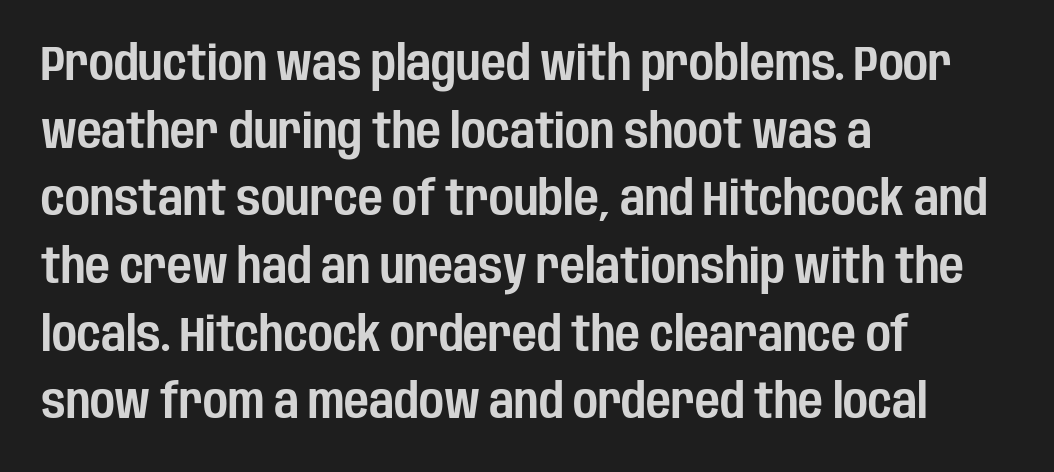
The image shows 48 px condensed sans-serif type, upright; set left-aligned, normal line spacing (1.41x), normal letter spacing, not underlined; low stroke contrast and a large x-height.
